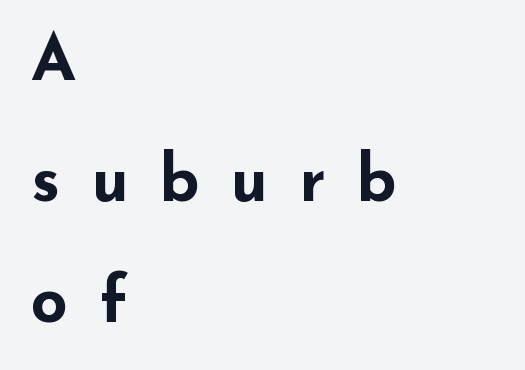
The image shows 65 px bold, wide sans-serif type, upright; set left-aligned, line spacing 1.86x, unusually wide letter spacing (+0.47 em), not underlined; low stroke contrast and a small x-height.
